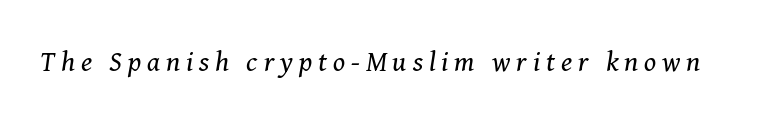
Q: Is the text bold? A: No.
Q: Is the text italic (slanted)? A: Yes, it leans right by about 8 degrees.
Q: Is the typeface a serif or a sans-serif typeface? A: Serif.
Q: Is the text underlined? A: No.
Q: Is the spacing between letters normal or unusually wide? A: Unusually wide.
Q: Width (condensed, normal, or wide)? A: Normal.
Q: Stroke contrast? A: Medium.
Q: x-height? A: Medium.
Q: Monospaced? A: No.
